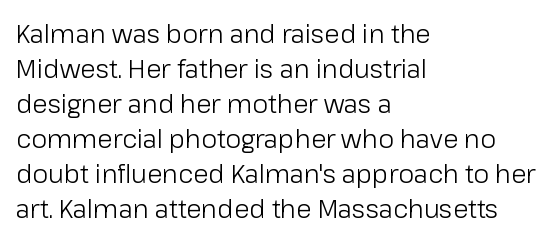
Nobody drew a line under any word here. The passage is arranged the way most books set body copy — flush left. Is the stroke heavy? The answer is a plain regular-or-lighter. Nobody touched the tracking dial on this one. A roman cut, with each character standing at attention. The space between consecutive lines is moderate.
